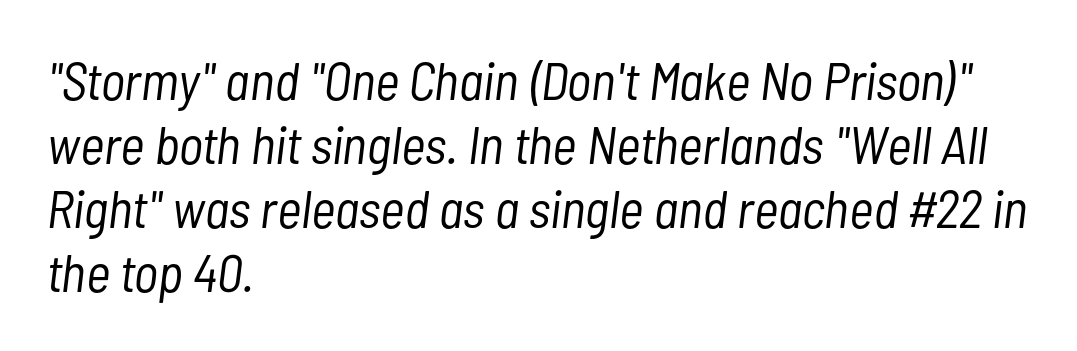
{"italic": "yes", "lean": "right", "slant_degrees": 7, "bold": "no", "weight": "light", "width": "condensed", "stroke_contrast": "low", "x_height": "medium", "monospaced": "no", "underline": "no", "align": "left", "line_spacing_ratio": 1.21, "letter_spacing": "normal", "letter_spacing_em": 0.0, "glyph_px": 53}
